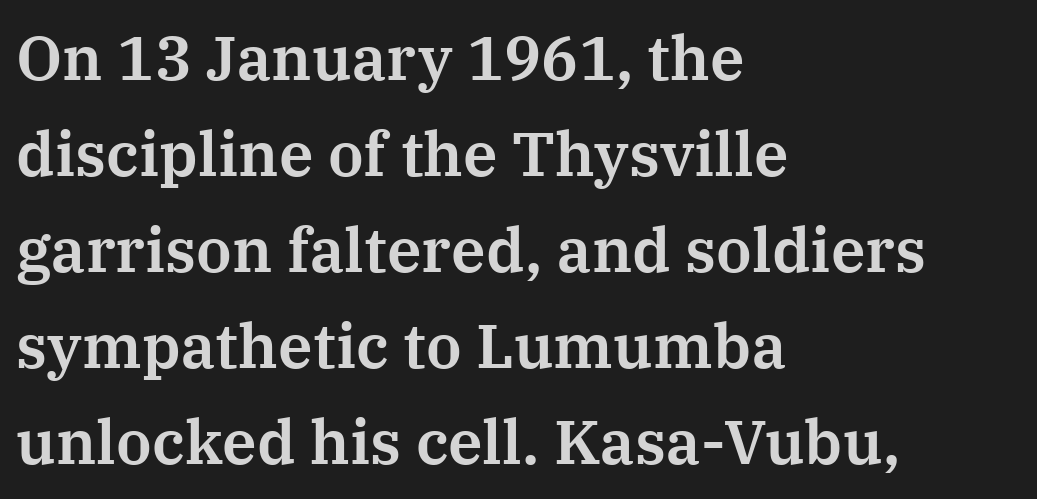
{"serif": "yes", "italic": "no", "width": "normal", "stroke_contrast": "medium", "x_height": "medium", "monospaced": "no", "underline": "no", "align": "left", "line_spacing": "normal", "line_spacing_ratio": 1.55, "letter_spacing": "normal", "letter_spacing_em": 0.0, "glyph_px": 62}
